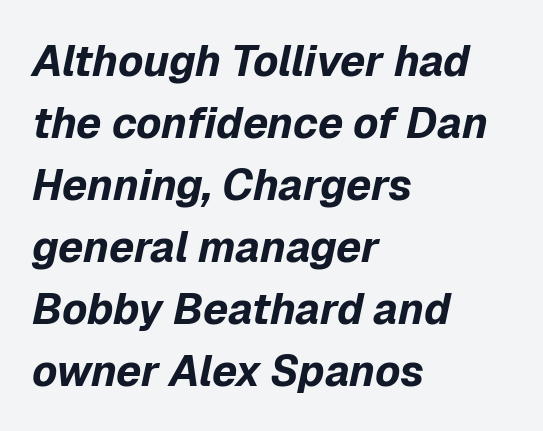
The image shows 43 px bold type, italic (leaning right); set left-aligned, normal line spacing (1.44x), normal letter spacing, not underlined; low stroke contrast and a medium x-height.
